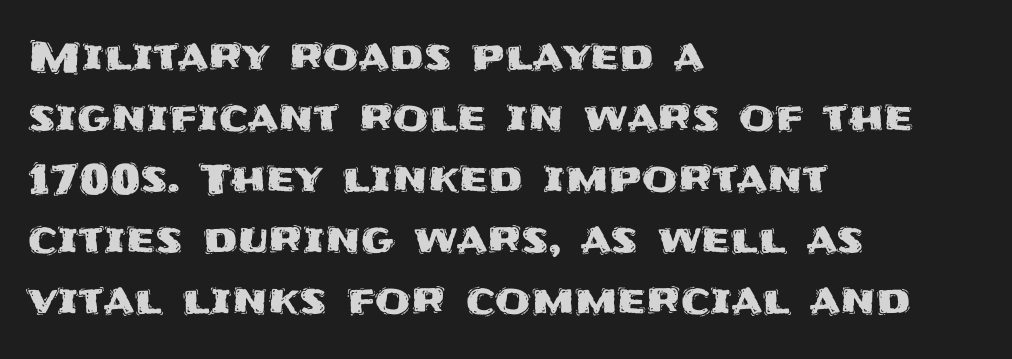
Q: Is the text italic (slanted)? A: No, it is upright.
Q: Is the typeface a serif or a sans-serif typeface? A: Sans-serif.
Q: Is the text underlined? A: No.
Q: How is the paragraph aligned? A: Left-aligned.
Q: Is the spacing between letters normal or unusually wide? A: Normal.
Q: Is the spacing between lines tight, normal or loose? A: Normal.
Q: Width (condensed, normal, or wide)? A: Normal.
Q: Stroke contrast? A: Medium.
Q: x-height? A: Large.
Q: Monospaced? A: No.
